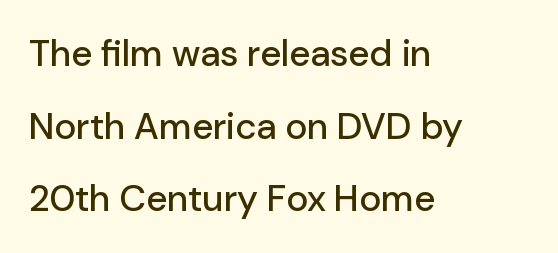
The image shows 37 px sans-serif type, upright; set left-aligned, loose line spacing (1.96x), normal letter spacing, not underlined; low stroke contrast and a medium x-height.
